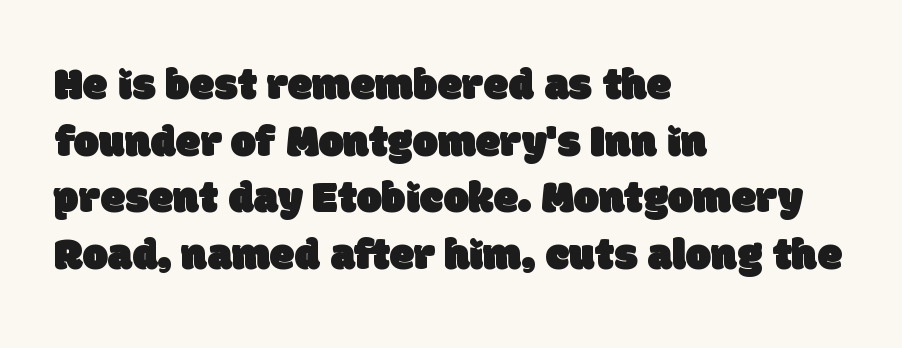
The image shows 45 px sans-serif type; set left-aligned, normal line spacing (1.26x), normal letter spacing, not underlined; low stroke contrast and a large x-height.
